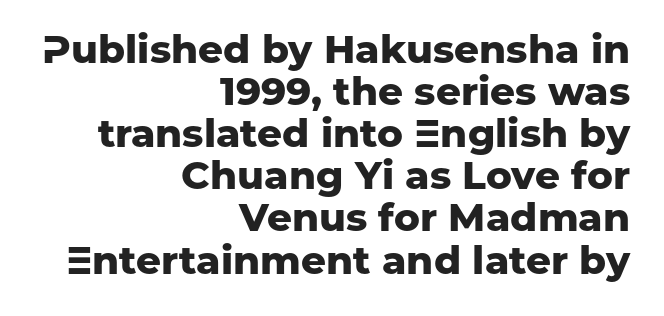
{"serif": "no", "italic": "no", "bold": "yes", "weight": "heavy", "width": "normal", "stroke_contrast": "low", "x_height": "medium", "monospaced": "no", "underline": "no", "align": "right", "line_spacing": "tight", "line_spacing_ratio": 1.08, "letter_spacing": "normal", "letter_spacing_em": 0.0, "glyph_px": 39}
